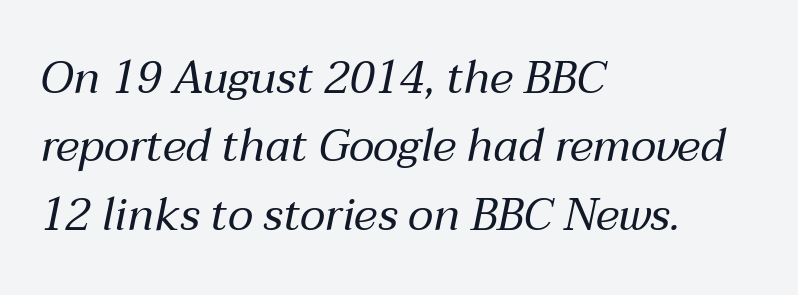
Inter-character spacing is left at the font's built-in metrics. Yep, that's italic — everything's leaning. Each letter keeps its own natural width here, so spacing adapts to shape. Notice how descenders clear the ascenders below comfortably — that's standard leading.
